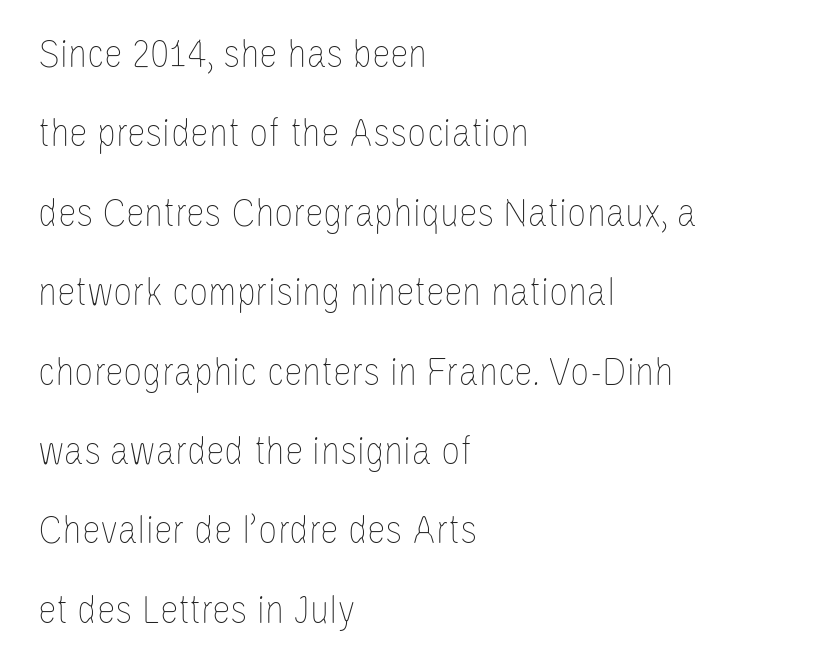
Default kerning and tracking; the words read as compact shapes. No heavy texture on the line: the type isn't bold. Clear beneath every line of the passage. Each letter keeps its own natural width here, so spacing adapts to shape. Visually the block forms a straight wall on the left and a jagged coastline on the right. These lines were composed using upright roman letters.
